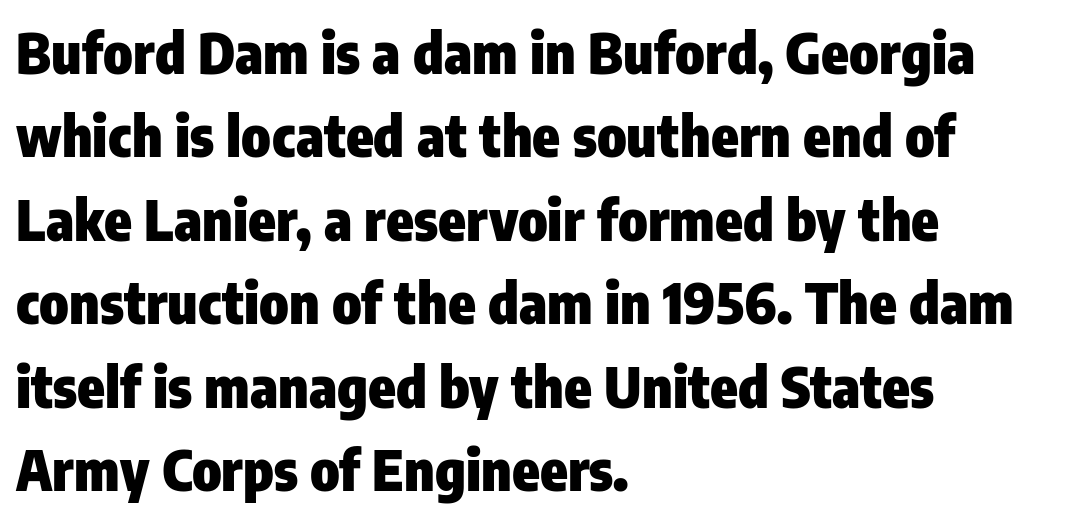
{"serif": "no", "italic": "no", "bold": "yes", "weight": "heavy", "width": "condensed", "stroke_contrast": "low", "x_height": "medium", "monospaced": "no", "underline": "no", "align": "left", "line_spacing": "normal", "line_spacing_ratio": 1.49, "letter_spacing": "normal", "letter_spacing_em": 0.0, "glyph_px": 56}
